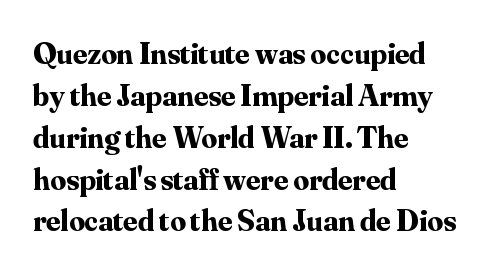
The image shows 31 px bold serif type, upright; set left-aligned, normal line spacing (1.35x), normal letter spacing, not underlined; medium stroke contrast and a small x-height.
